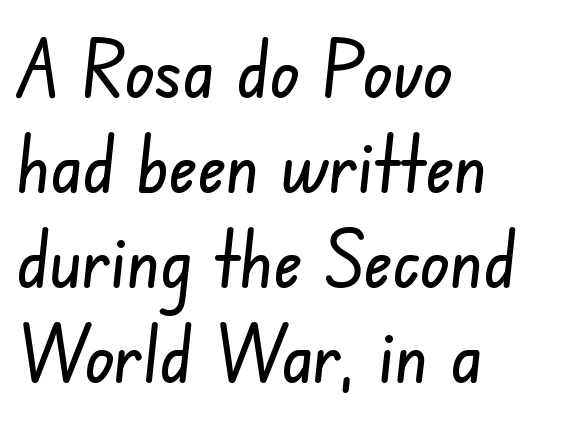
The image shows 78 px condensed sans-serif type; set left-aligned, line spacing 1.22x, normal letter spacing, not underlined; low stroke contrast and a small x-height.
